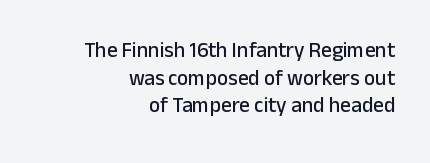
{"italic": "no", "underline": "no", "align": "right", "line_spacing": "normal", "line_spacing_ratio": 1.31, "letter_spacing": "normal", "letter_spacing_em": 0.0, "glyph_px": 21}
